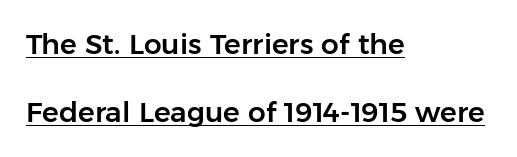
Designer's note — italics off, roman on. Nothing unusual about the tracking: characters are spaced as the font intends. Horizontally, the lines are justified to the leading edge only. Font category for this specimen: sans-serif.
